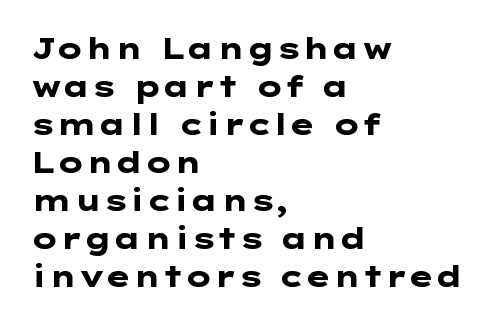
{"serif": "no", "italic": "no", "bold": "yes", "weight": "heavy", "width": "wide", "stroke_contrast": "low", "x_height": "medium", "underline": "no", "align": "left", "line_spacing": "normal", "line_spacing_ratio": 1.31, "letter_spacing": "normal", "letter_spacing_em": 0.0, "glyph_px": 29}
